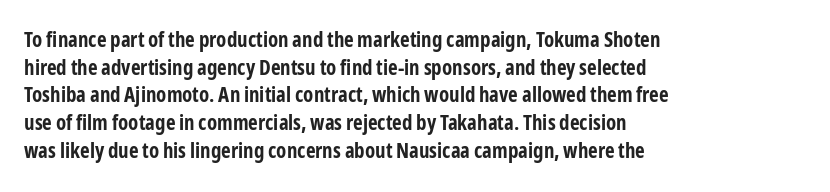
The image shows 21 px bold type, upright; set left-aligned, normal line spacing (1.32x), normal letter spacing, not underlined.
